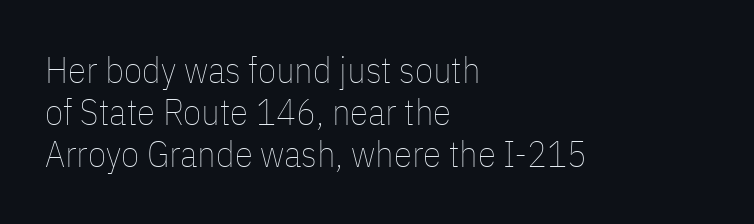
Successive baselines arrive quickly, one right under another. If you drew a ruler down the left edge, every line would touch it. You could not count columns in this text — the font is proportionally spaced. A typesetter would mark this as roman, not italic.
